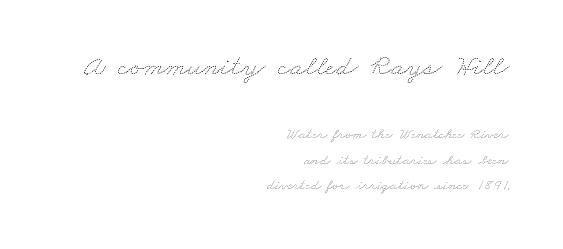
Q: Is the text bold? A: No.
Q: Is the text underlined? A: No.
Q: How is the paragraph aligned? A: Right-aligned.
Q: Is the spacing between letters normal or unusually wide? A: Normal.
Q: Is the spacing between lines tight, normal or loose? A: Normal.
Q: Which block of text is set in a larger size, the first (top) or the second (bottom)? A: The first (top) one.
Q: Width (condensed, normal, or wide)? A: Wide.
Q: Stroke contrast? A: Medium.
Q: x-height? A: Small.
Q: Monospaced? A: No.
